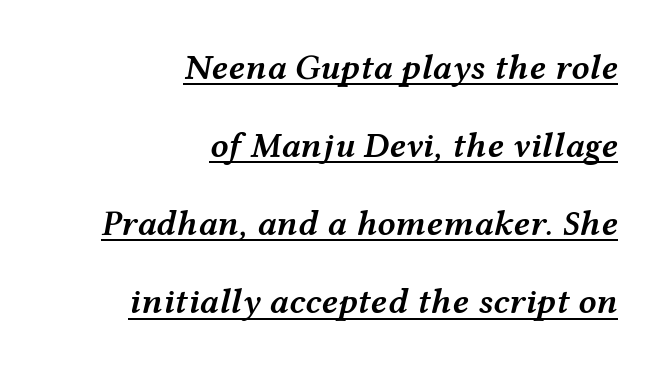
Q: Is the text bold? A: Semi-bold.
Q: Is the text italic (slanted)? A: Yes, it leans right by about 12 degrees.
Q: Is the text underlined? A: Yes.
Q: How is the paragraph aligned? A: Right-aligned.
Q: Is the spacing between letters normal or unusually wide? A: Normal.
Q: Is the spacing between lines tight, normal or loose? A: Loose.
Q: Width (condensed, normal, or wide)? A: Wide.
Q: Stroke contrast? A: Medium.
Q: x-height? A: Medium.
Q: Monospaced? A: No.
